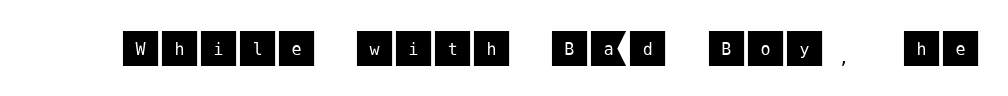
{"serif": "no", "italic": "no", "width": "normal", "stroke_contrast": "medium", "x_height": "large", "underline": "no", "letter_spacing": "normal", "letter_spacing_em": 0.0, "glyph_px": 40}
